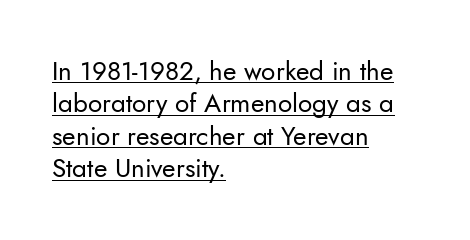
{"italic": "no", "bold": "no", "underline": "yes", "align": "left", "line_spacing": "normal", "line_spacing_ratio": 1.25, "letter_spacing": "normal", "letter_spacing_em": 0.0, "glyph_px": 26}
